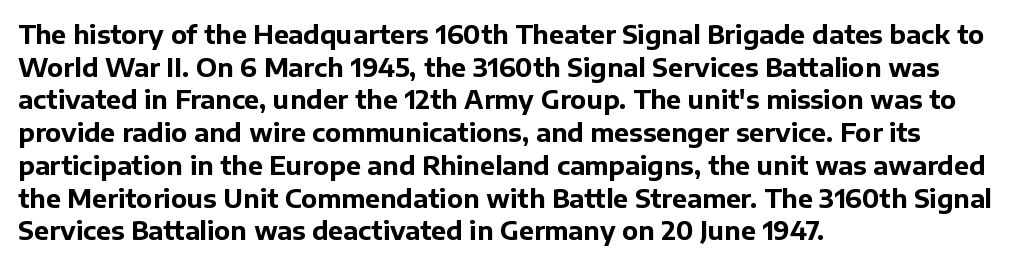
The image shows 25 px bold type, upright; set left-aligned, normal line spacing (1.31x), normal letter spacing, not underlined.
